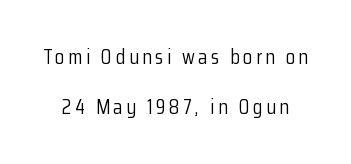
The image shows 21 px text type, upright; set loose line spacing (2.38x), not underlined.
